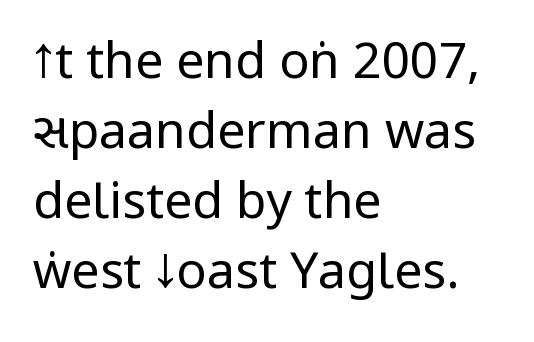
Q: Is the text bold? A: No.
Q: Is the text italic (slanted)? A: No, it is upright.
Q: Is the typeface a serif or a sans-serif typeface? A: Sans-serif.
Q: Is the text underlined? A: No.
Q: How is the paragraph aligned? A: Left-aligned.
Q: Is the spacing between letters normal or unusually wide? A: Normal.
Q: Is the spacing between lines tight, normal or loose? A: Normal.
Q: Width (condensed, normal, or wide)? A: Condensed.
Q: Stroke contrast? A: Low.
Q: x-height? A: Large.
Q: Monospaced? A: No.
